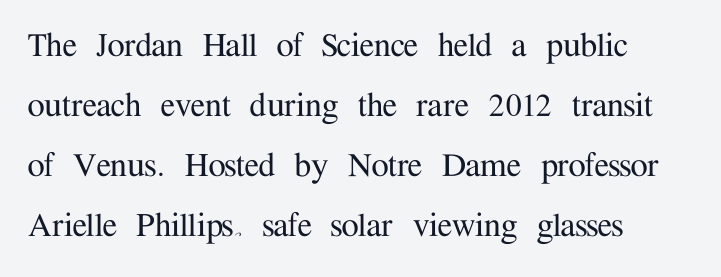
The image shows 39 px serif type, upright; set left-aligned, normal line spacing (1.54x), normal letter spacing, not underlined; medium stroke contrast and a medium x-height.
